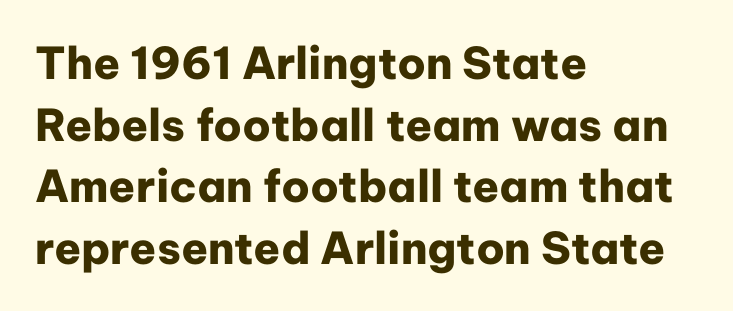
The image shows 44 px heavy sans-serif type, upright; set left-aligned, normal line spacing (1.4x), normal letter spacing, not underlined; low stroke contrast and a medium x-height.
